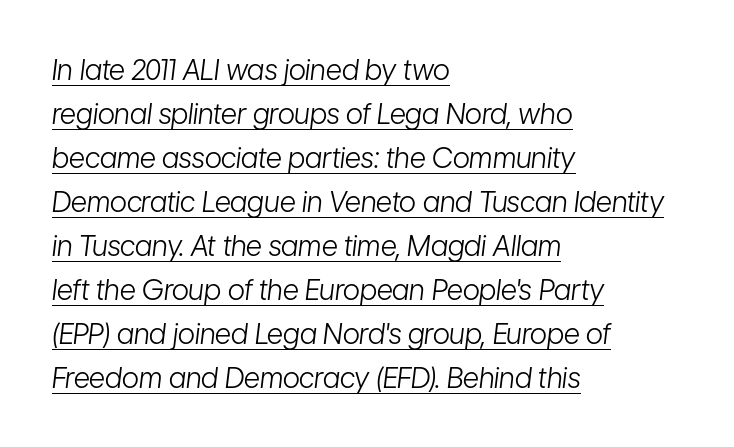
{"italic": "yes", "lean": "right", "slant_degrees": 7, "bold": "no", "weight": "light", "width": "condensed", "stroke_contrast": "low", "x_height": "medium", "monospaced": "no", "underline": "yes", "align": "left", "line_spacing": "normal", "line_spacing_ratio": 1.57, "letter_spacing": "normal", "letter_spacing_em": 0.0, "glyph_px": 28}
